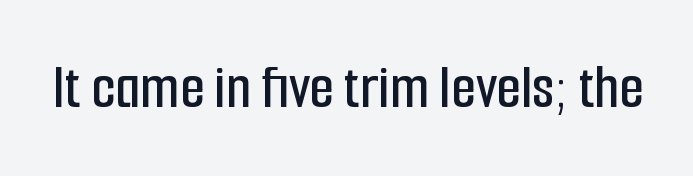
The image shows 64 px condensed sans-serif type, upright; set normal letter spacing, not underlined; low stroke contrast and a medium x-height.
